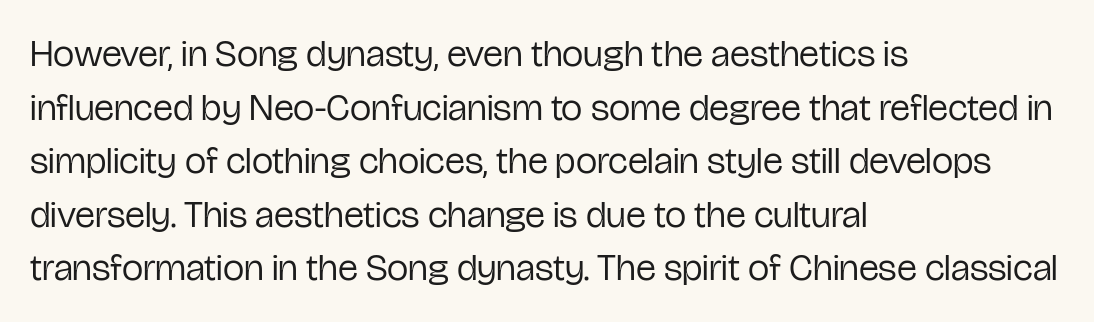
{"serif": "no", "italic": "no", "bold": "no", "weight": "regular", "width": "condensed", "stroke_contrast": "low", "x_height": "medium", "monospaced": "no", "underline": "no", "align": "left", "line_spacing": "normal", "line_spacing_ratio": 1.41, "letter_spacing": "normal", "letter_spacing_em": 0.0, "glyph_px": 38}
